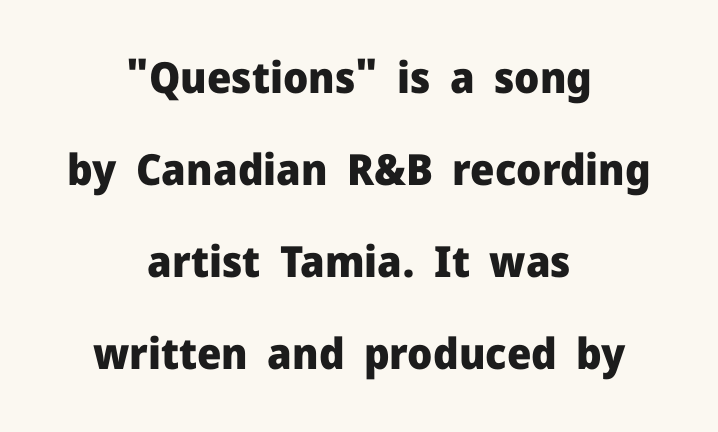
The image shows 43 px heavy sans-serif type, upright; set centered, loose line spacing (2.14x), normal letter spacing, not underlined; low stroke contrast and a medium x-height.
